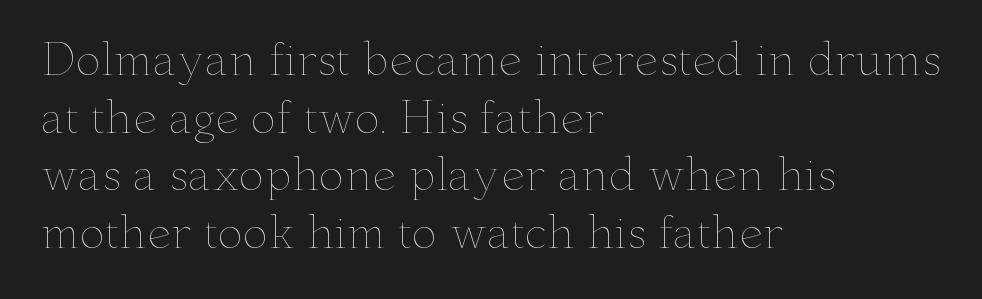
The image shows 43 px thin, wide type, upright; set left-aligned, normal line spacing (1.34x), normal letter spacing, not underlined; low stroke contrast and a small x-height.
